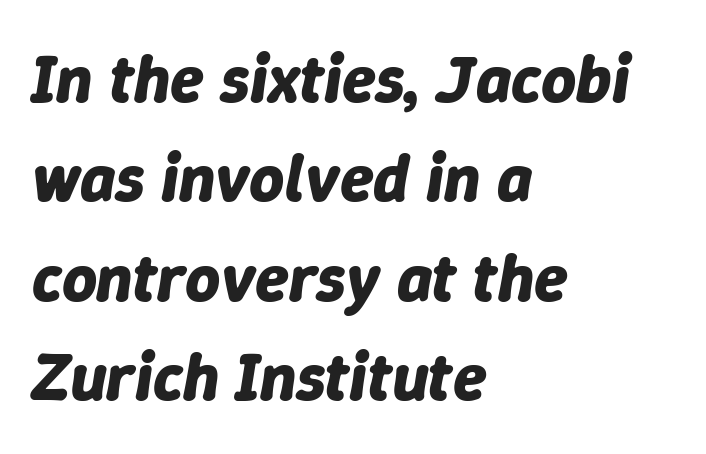
The image shows 68 px bold type, italic (leaning right); set left-aligned, normal line spacing (1.46x), normal letter spacing, not underlined; low stroke contrast and a medium x-height.
